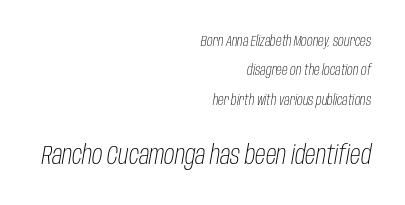
{"italic": "yes", "lean": "right", "slant_degrees": 10, "bold": "no", "underline": "no", "align": "right", "line_spacing": "loose", "line_spacing_ratio": 2.09, "letter_spacing": "normal", "letter_spacing_em": 0.0, "larger_block": "second", "size_ratio": 1.86, "glyph_px": 26}
